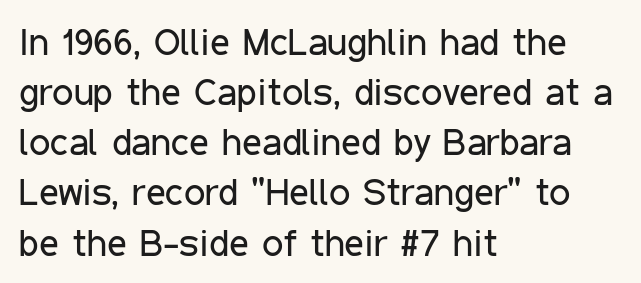
Q: Is the text bold? A: No.
Q: Is the text italic (slanted)? A: No, it is upright.
Q: Is the typeface a serif or a sans-serif typeface? A: Sans-serif.
Q: Is the text underlined? A: No.
Q: How is the paragraph aligned? A: Left-aligned.
Q: Is the spacing between letters normal or unusually wide? A: Normal.
Q: Is the spacing between lines tight, normal or loose? A: Normal.
Q: Width (condensed, normal, or wide)? A: Condensed.
Q: Stroke contrast? A: Low.
Q: x-height? A: Medium.
Q: Monospaced? A: No.
